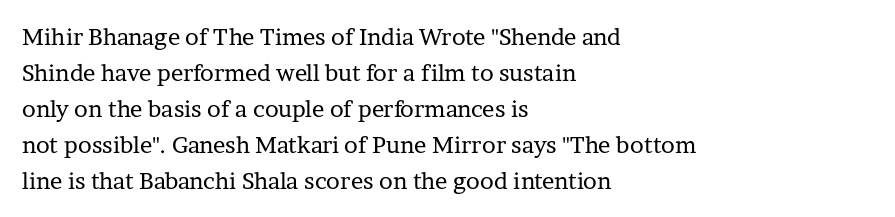
Q: Is the text bold? A: No.
Q: Is the text italic (slanted)? A: No, it is upright.
Q: Is the text underlined? A: No.
Q: How is the paragraph aligned? A: Left-aligned.
Q: Is the spacing between letters normal or unusually wide? A: Normal.
Q: Is the spacing between lines tight, normal or loose? A: Normal.
